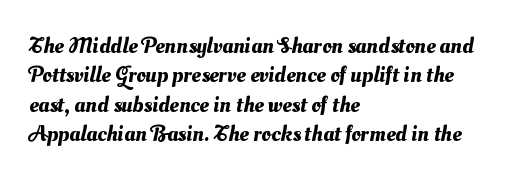
{"underline": "no", "align": "left", "line_spacing": "normal", "line_spacing_ratio": 1.28, "letter_spacing": "normal", "letter_spacing_em": 0.0, "glyph_px": 23}
